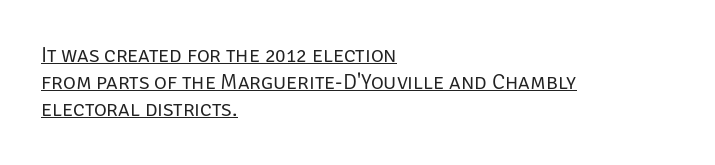
{"italic": "no", "bold": "no", "underline": "yes", "align": "left", "line_spacing_ratio": 1.23, "letter_spacing": "normal", "letter_spacing_em": 0.0, "glyph_px": 22}
